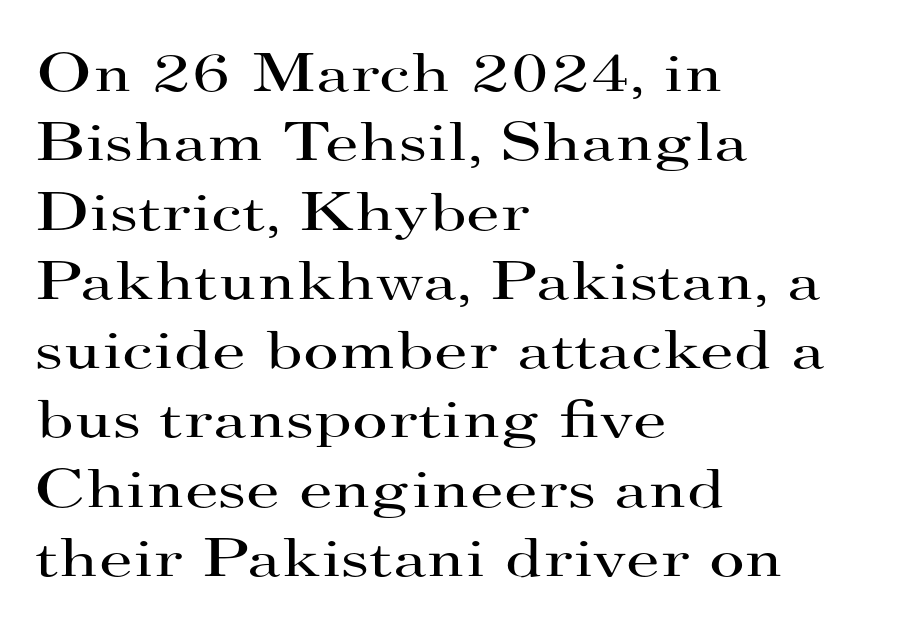
{"serif": "yes", "italic": "no", "bold": "no", "weight": "regular", "width": "wide", "stroke_contrast": "high", "x_height": "small", "monospaced": "no", "underline": "no", "align": "left", "line_spacing": "normal", "line_spacing_ratio": 1.26, "letter_spacing": "normal", "letter_spacing_em": 0.0, "glyph_px": 55}
